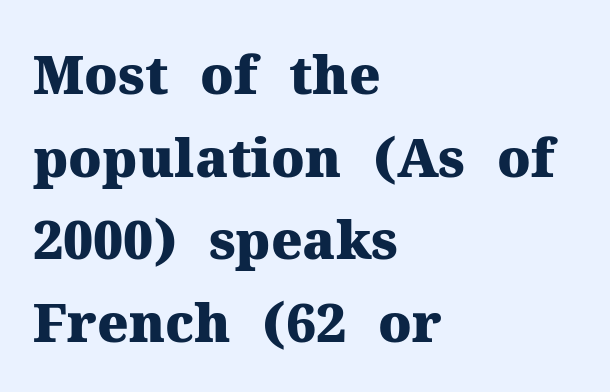
The image shows 53 px heavy serif type, upright; set left-aligned, normal line spacing (1.56x), normal letter spacing, not underlined; medium stroke contrast and a medium x-height.
